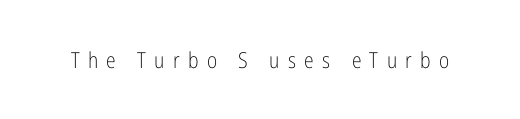
The image shows 22 px text type, upright; set unusually wide letter spacing (+0.38 em), not underlined.
